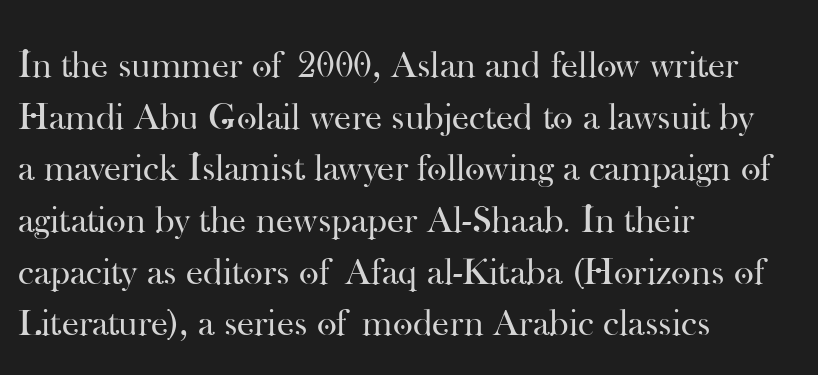
The letterforms sit shoulder to shoulder at normal distance. Character widths vary here, with narrow letters taking less room than wide ones. Counters stay open thanks to moderate or lighter strokes. Left-aligned paragraph, ragged on the right. Italic? Not at all — the glyphs are vertical. Type without underlining.
